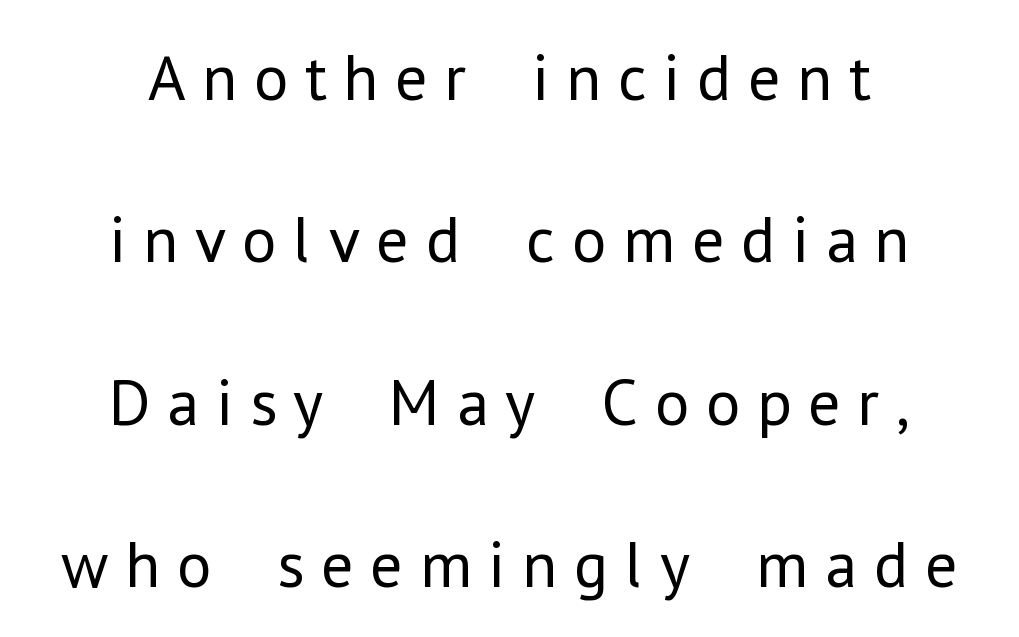
Q: Is the text bold? A: No.
Q: Is the text italic (slanted)? A: No, it is upright.
Q: Is the typeface a serif or a sans-serif typeface? A: Sans-serif.
Q: Is the text underlined? A: No.
Q: Is the spacing between letters normal or unusually wide? A: Unusually wide.
Q: Is the spacing between lines tight, normal or loose? A: Loose.
Q: Width (condensed, normal, or wide)? A: Normal.
Q: Stroke contrast? A: Low.
Q: x-height? A: Medium.
Q: Monospaced? A: No.
